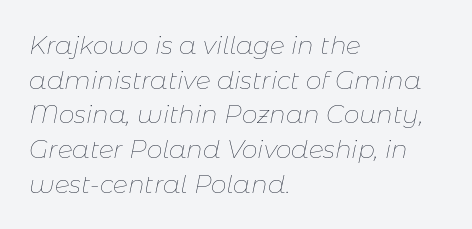
{"italic": "yes", "lean": "right", "slant_degrees": 11, "bold": "no", "underline": "no", "align": "left", "line_spacing": "normal", "line_spacing_ratio": 1.39, "letter_spacing": "normal", "letter_spacing_em": 0.0, "glyph_px": 25}
